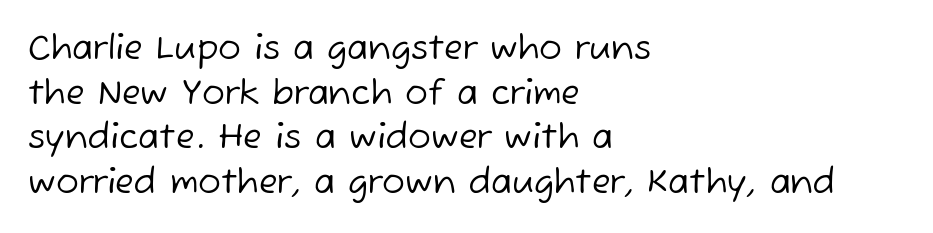
{"serif": "no", "bold": "no", "weight": "regular", "width": "normal", "stroke_contrast": "low", "x_height": "medium", "monospaced": "no", "underline": "no", "align": "left", "line_spacing": "normal", "line_spacing_ratio": 1.31, "letter_spacing": "normal", "letter_spacing_em": 0.0, "glyph_px": 34}
